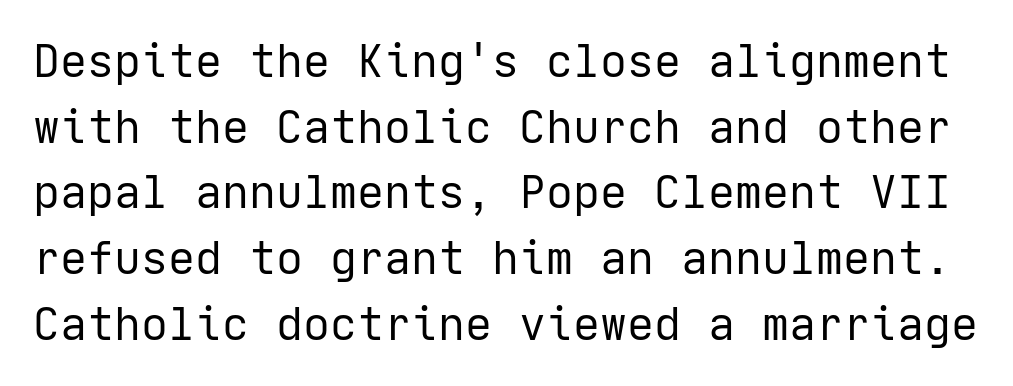
Underlining? Definitely not there. Characters remain perfectly vertical along every line. Spacing between characters is what you'd get straight out of the box. A typesetter would call this leading conventional body-copy spacing. Bold? No — there's no thickening of the strokes.
